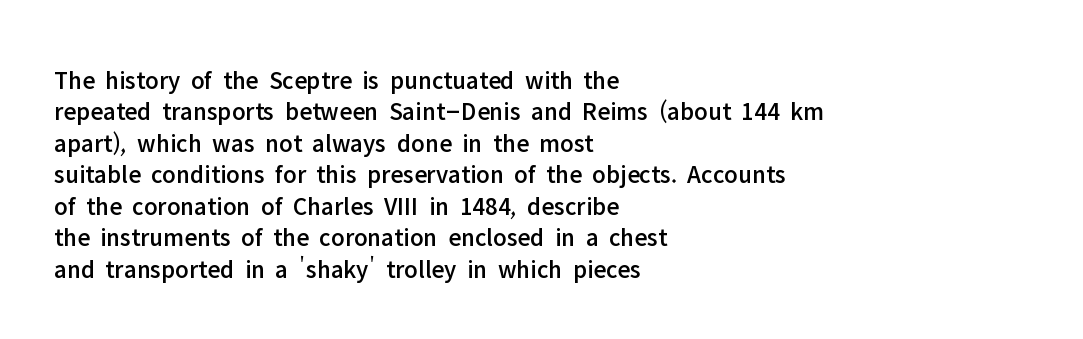
Q: Is the text italic (slanted)? A: No, it is upright.
Q: Is the text underlined? A: No.
Q: How is the paragraph aligned? A: Left-aligned.
Q: Is the spacing between letters normal or unusually wide? A: Normal.
